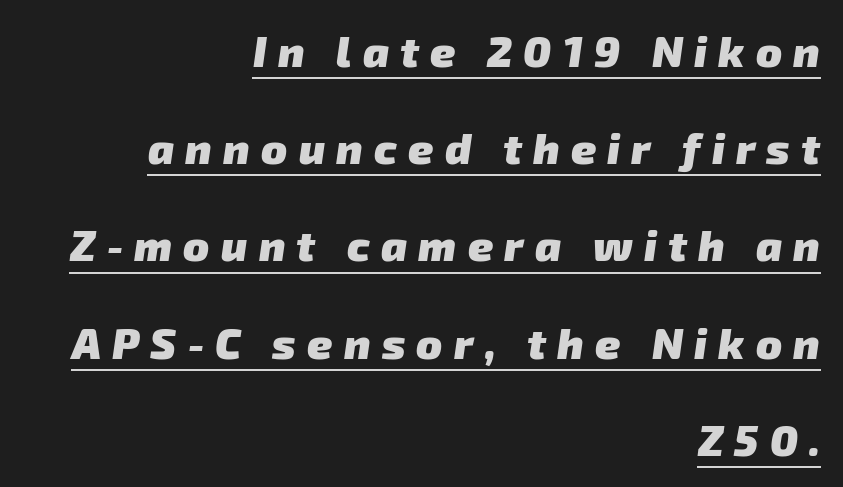
The image shows 43 px heavy sans-serif type; set right-aligned, loose line spacing (2.26x), unusually wide letter spacing (+0.26 em), underlined; low stroke contrast and a medium x-height.
